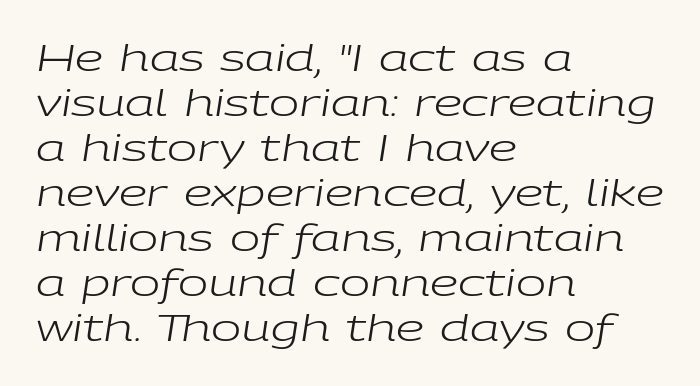
Q: Is the text bold? A: No.
Q: Is the text italic (slanted)? A: Yes, it leans right by about 9 degrees.
Q: Is the text underlined? A: No.
Q: How is the paragraph aligned? A: Left-aligned.
Q: Is the spacing between letters normal or unusually wide? A: Normal.
Q: Is the spacing between lines tight, normal or loose? A: Normal.
Q: Width (condensed, normal, or wide)? A: Wide.
Q: Stroke contrast? A: Low.
Q: x-height? A: Medium.
Q: Monospaced? A: No.
